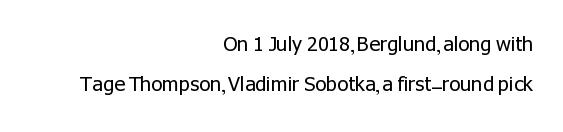
Q: Is the text bold? A: No.
Q: Is the text italic (slanted)? A: No, it is upright.
Q: Is the text underlined? A: No.
Q: How is the paragraph aligned? A: Right-aligned.
Q: Is the spacing between letters normal or unusually wide? A: Normal.
Q: Is the spacing between lines tight, normal or loose? A: Loose.
